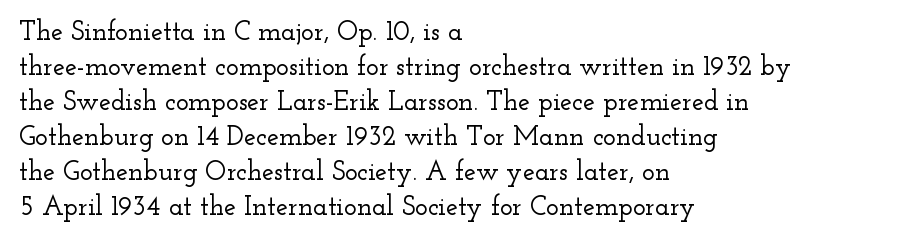
The image shows 27 px text type, upright; set left-aligned, normal line spacing (1.3x), normal letter spacing, not underlined.
